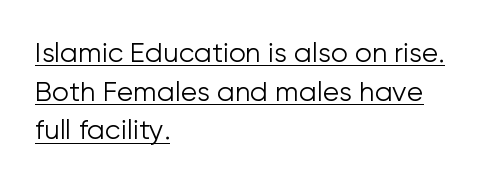
{"italic": "no", "bold": "no", "underline": "yes", "align": "left", "line_spacing": "normal", "line_spacing_ratio": 1.43, "letter_spacing": "normal", "letter_spacing_em": 0.0, "glyph_px": 27}
